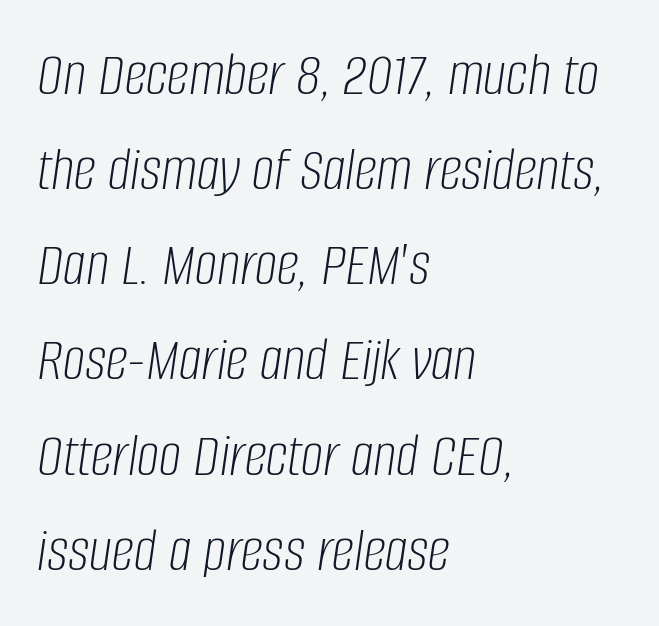
The image shows 63 px light, condensed type, italic (leaning right); set left-aligned, normal line spacing (1.51x), normal letter spacing, not underlined; low stroke contrast and a large x-height.
